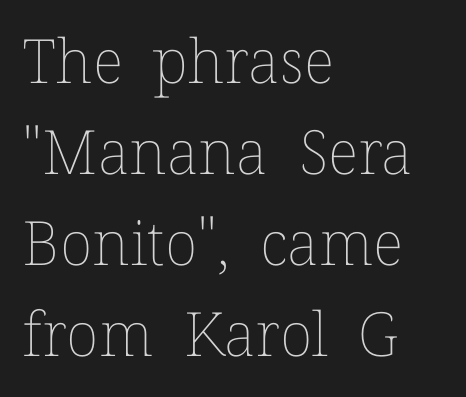
{"italic": "no", "bold": "no", "weight": "thin", "width": "normal", "stroke_contrast": "low", "x_height": "medium", "monospaced": "no", "underline": "no", "align": "left", "line_spacing": "normal", "line_spacing_ratio": 1.49, "letter_spacing": "normal", "letter_spacing_em": 0.0, "glyph_px": 61}
